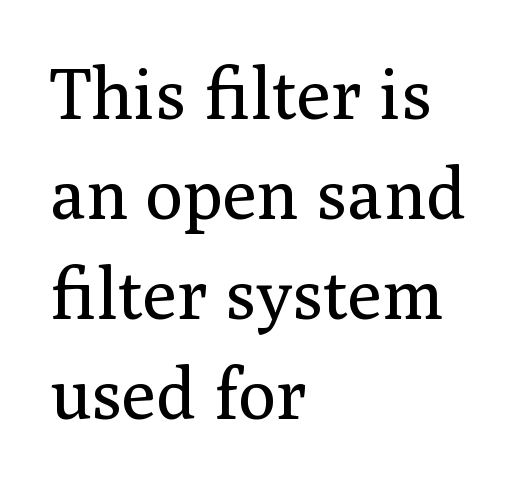
The image shows 71 px regular-weight serif type, upright; set left-aligned, normal line spacing (1.41x), normal letter spacing, not underlined; medium stroke contrast and a medium x-height.
